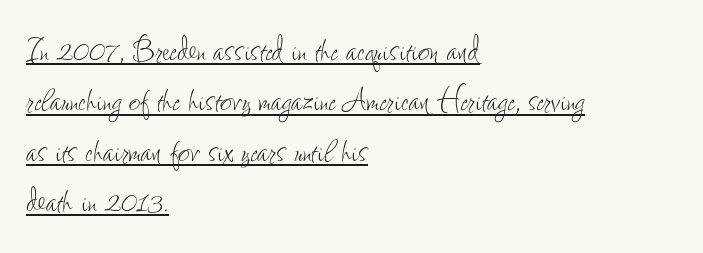
Spacing between characters is what you'd get straight out of the box. Think of a printed novel: that variable character pitch is what you see here. No extra ink here — the face is not bold. Check the space under the baseline: a stroke is drawn there. Line spacing here is normal.
